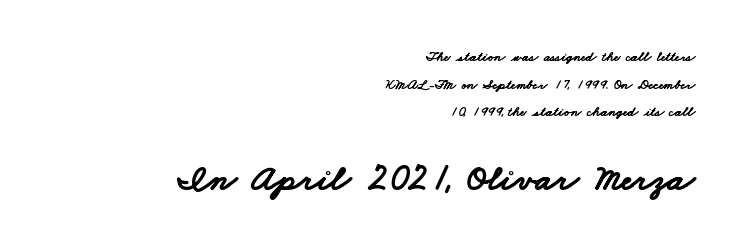
The image shows 37 px bold, wide sans-serif type; set right-aligned, loose line spacing (1.98x), normal letter spacing, not underlined; the second (bottom) block is 2.64x larger; low stroke contrast and a small x-height.
